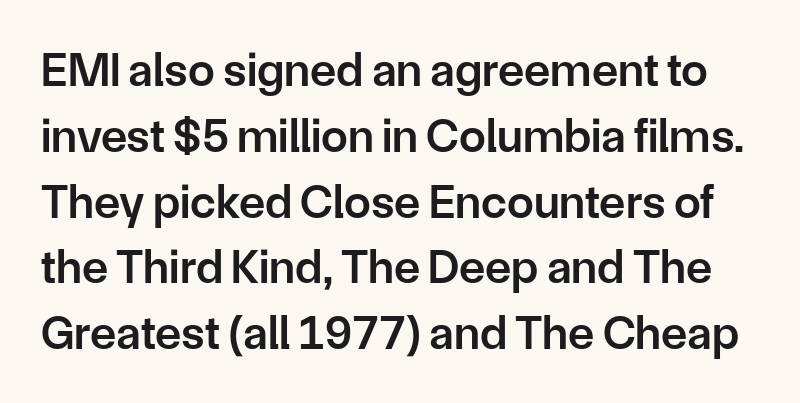
Q: Is the text bold? A: Semi-bold.
Q: Is the text italic (slanted)? A: No, it is upright.
Q: Is the typeface a serif or a sans-serif typeface? A: Sans-serif.
Q: Is the text underlined? A: No.
Q: Is the spacing between letters normal or unusually wide? A: Normal.
Q: Is the spacing between lines tight, normal or loose? A: Normal.
Q: Width (condensed, normal, or wide)? A: Normal.
Q: Stroke contrast? A: Low.
Q: x-height? A: Medium.
Q: Monospaced? A: No.
